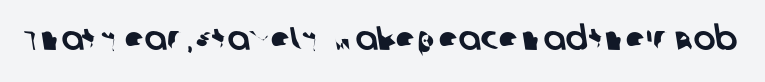
Only glyphs here, with clear space below each row. Letter spacing: default. Letterform terminals end flat and unadorned throughout the passage. These lines are rendered in a variable-pitch font.
